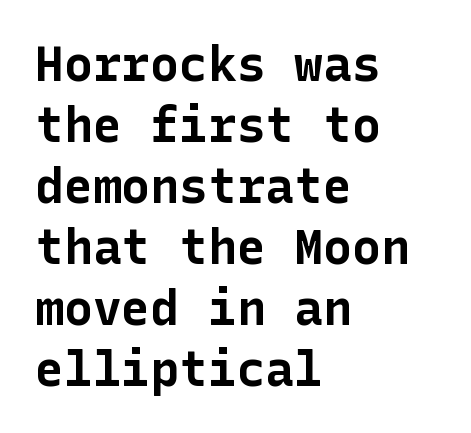
{"serif": "no", "italic": "no", "bold": "yes", "weight": "bold", "width": "normal", "stroke_contrast": "low", "x_height": "medium", "underline": "no", "align": "left", "line_spacing": "normal", "line_spacing_ratio": 1.27, "letter_spacing": "normal", "letter_spacing_em": 0.0, "glyph_px": 48}
